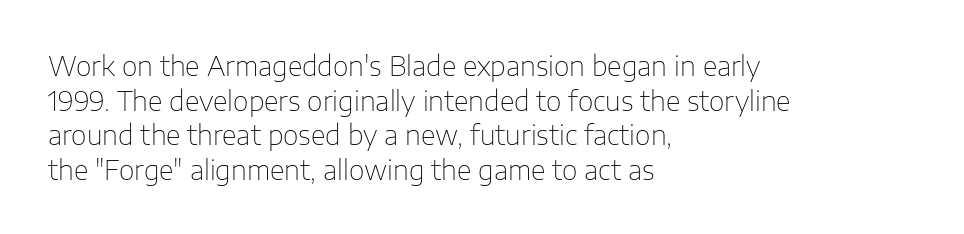
The block of text has a typical density, with ordinary space between rows. Which margin do the lines hug? The left one — the right edge is uneven. The space directly below the letters is spotless. This is the regular roman posture of the typeface. Does extra space separate the letters? No, they use regular spacing.
